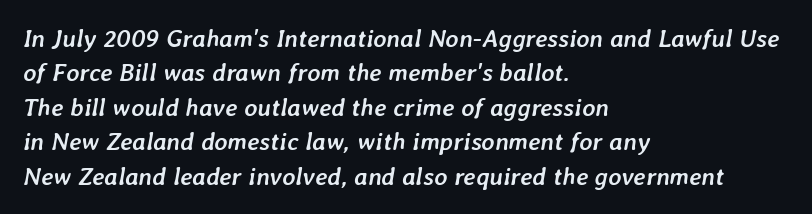
Q: Is the text bold? A: Yes.
Q: Is the text italic (slanted)? A: Yes, it leans right by about 7 degrees.
Q: Is the text underlined? A: No.
Q: How is the paragraph aligned? A: Left-aligned.
Q: Is the spacing between letters normal or unusually wide? A: Normal.
Q: Is the spacing between lines tight, normal or loose? A: Normal.
